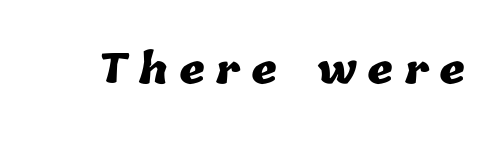
These lines carry a lot of weight — the face is fully bold. The strip under each line holds only bare page. Short note: letters widely spaced. Do the characters align in a grid? No, the font is proportional.
